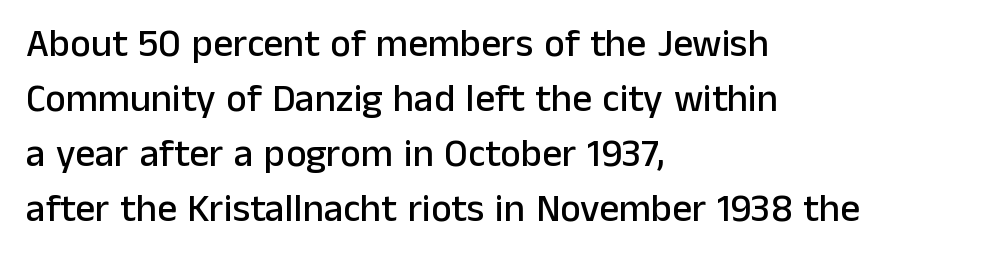
{"serif": "no", "italic": "no", "width": "normal", "stroke_contrast": "low", "x_height": "medium", "monospaced": "no", "underline": "no", "align": "left", "line_spacing": "normal", "line_spacing_ratio": 1.41, "letter_spacing": "normal", "letter_spacing_em": 0.0, "glyph_px": 39}
